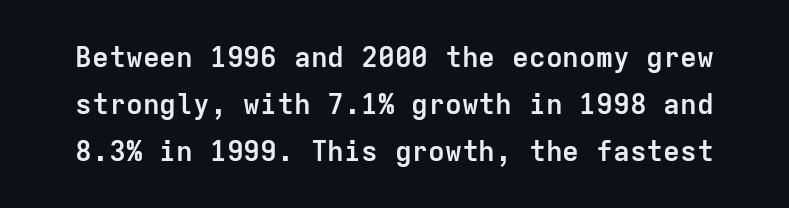
The image shows 28 px semibold sans-serif type, upright, monospaced; set normal line spacing (1.67x), normal letter spacing, not underlined; low stroke contrast and a medium x-height.
